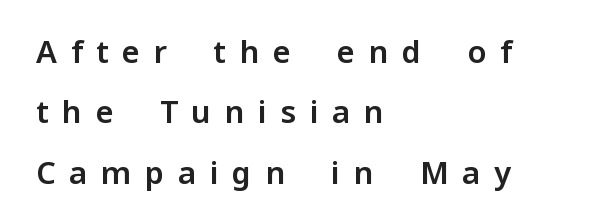
The block of text is sparse from top to bottom, with ample space between rows. Note the varied advance widths — an 'i' is clearly narrower than an 'm'. Does the lettering tilt? It doesn't — this is upright. Stroke terminals: plain, sans-serif. Tracking value appears strongly positive — letters spread wide. The passage shown is not underscored anywhere.
